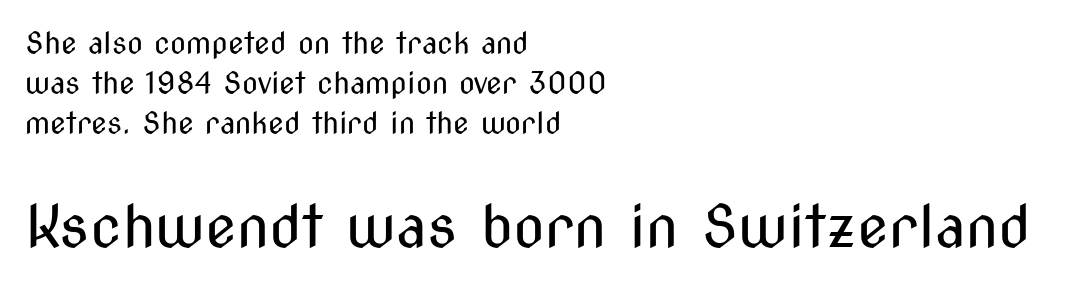
The image shows 58 px regular-weight, condensed sans-serif type, upright; set left-aligned, normal line spacing (1.38x), normal letter spacing, not underlined; the second (bottom) block is 2.0x larger; medium stroke contrast and a medium x-height.
